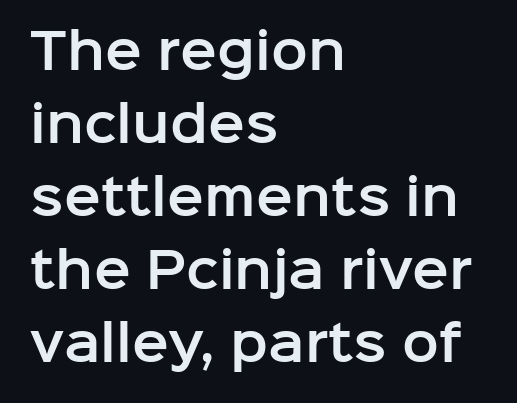
Q: Is the text italic (slanted)? A: No, it is upright.
Q: Is the typeface a serif or a sans-serif typeface? A: Sans-serif.
Q: Is the text underlined? A: No.
Q: How is the paragraph aligned? A: Left-aligned.
Q: Is the spacing between letters normal or unusually wide? A: Normal.
Q: Is the spacing between lines tight, normal or loose? A: Normal.
Q: Width (condensed, normal, or wide)? A: Normal.
Q: Stroke contrast? A: Low.
Q: x-height? A: Medium.
Q: Monospaced? A: No.
